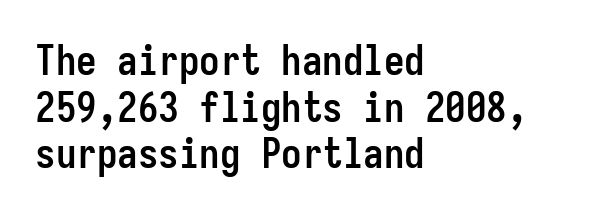
The image shows 41 px semibold, condensed sans-serif type, upright, monospaced; set left-aligned, tight line spacing (1.14x), normal letter spacing, not underlined; low stroke contrast and a medium x-height.
